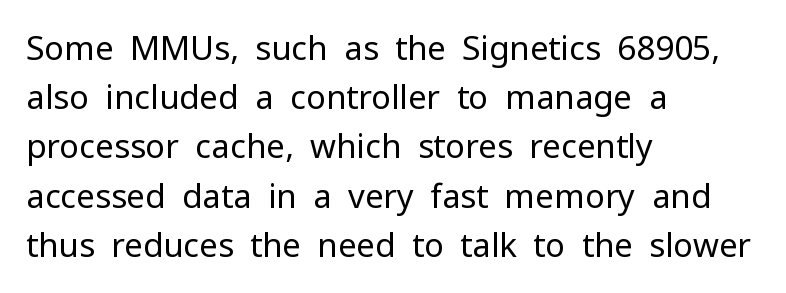
The weight tops out at a normal text grade. The rendering anchors every line to the left-hand side. Any mark beneath the type? The region is blank. Every character sits straight up, as roman type does.
